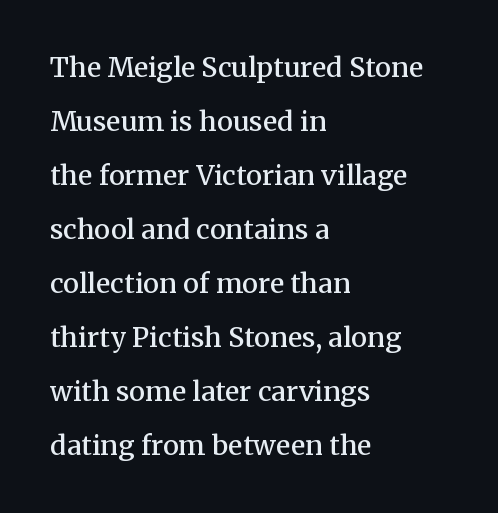
The image shows 27 px text type, upright; set left-aligned, loose line spacing (2.0x), normal letter spacing, not underlined.
